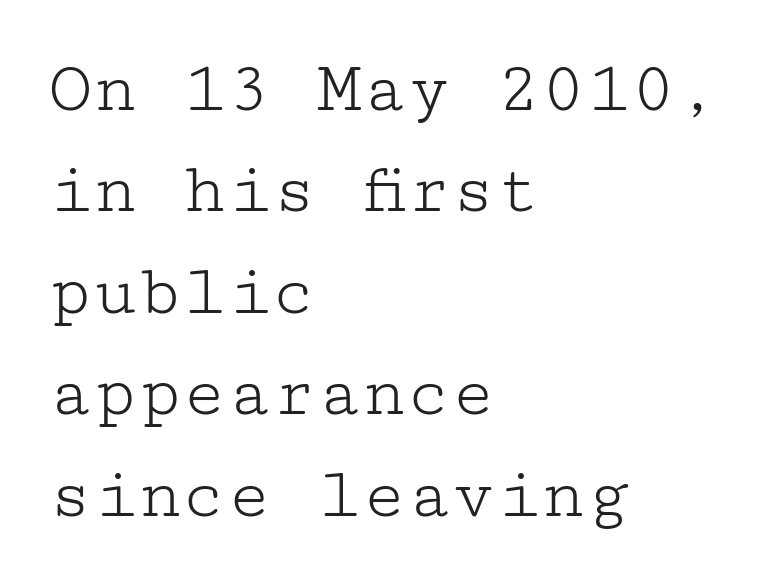
The passage shown is typeset with a serif family. The space between consecutive lines is moderate. The zone under the glyphs is completely vacant. Counters stay open thanks to moderate or lighter strokes. The setting favours the left margin, as ordinary paragraphs usually do.
